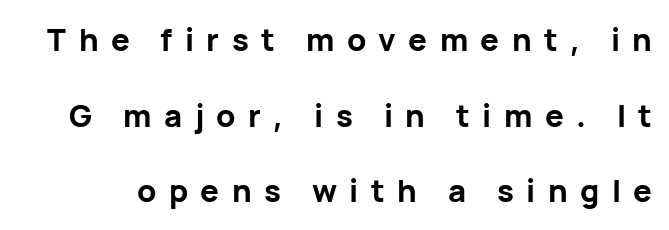
The tracking reads as deliberately expanded to a designer's eye. The passage shown is not underscored anywhere. It's the straight-up-and-down kind of type. The characters display no serif detailing; their extremities are plain. Varying glyph widths throughout — classic text-font behaviour.
